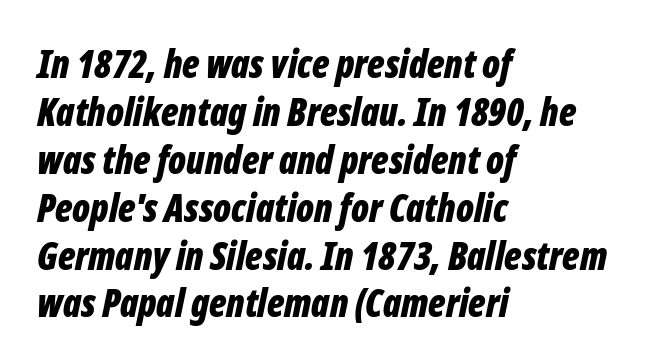
Q: Is the text bold? A: Yes.
Q: Is the text italic (slanted)? A: Yes, it leans right by about 12 degrees.
Q: Is the text underlined? A: No.
Q: How is the paragraph aligned? A: Left-aligned.
Q: Is the spacing between letters normal or unusually wide? A: Normal.
Q: Is the spacing between lines tight, normal or loose? A: Normal.
Q: Width (condensed, normal, or wide)? A: Condensed.
Q: Stroke contrast? A: Low.
Q: x-height? A: Medium.
Q: Monospaced? A: No.
